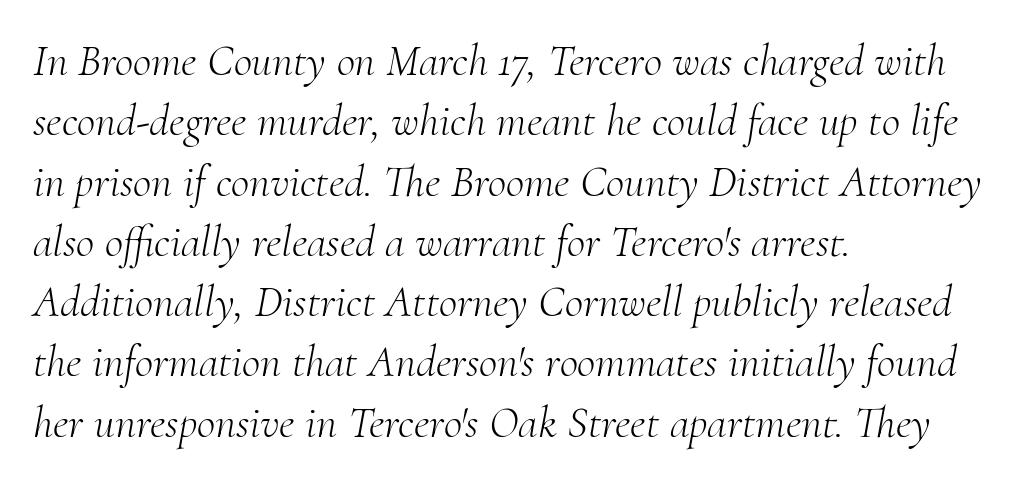
The image shows 45 px light serif type, italic (leaning right); set left-aligned, normal line spacing (1.34x), normal letter spacing, not underlined; medium stroke contrast and a small x-height.
